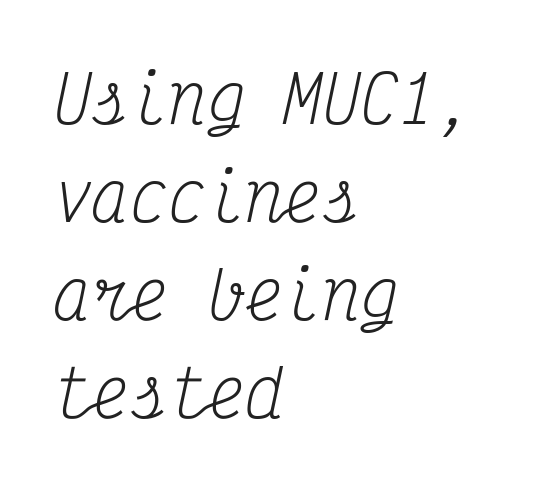
The image shows 64 px regular-weight, condensed serif type, italic (leaning right), monospaced; set left-aligned, normal line spacing (1.53x), normal letter spacing, not underlined; medium stroke contrast and a medium x-height.
